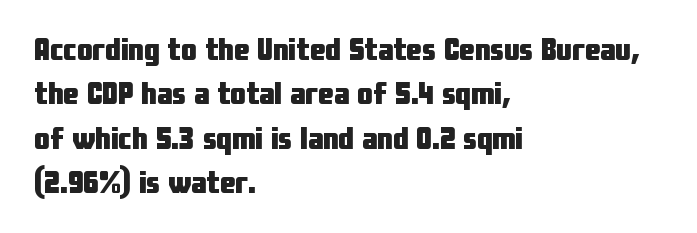
The image shows 31 px heavy, condensed sans-serif type, upright; set left-aligned, normal line spacing (1.43x), normal letter spacing, not underlined; low stroke contrast and a medium x-height.
